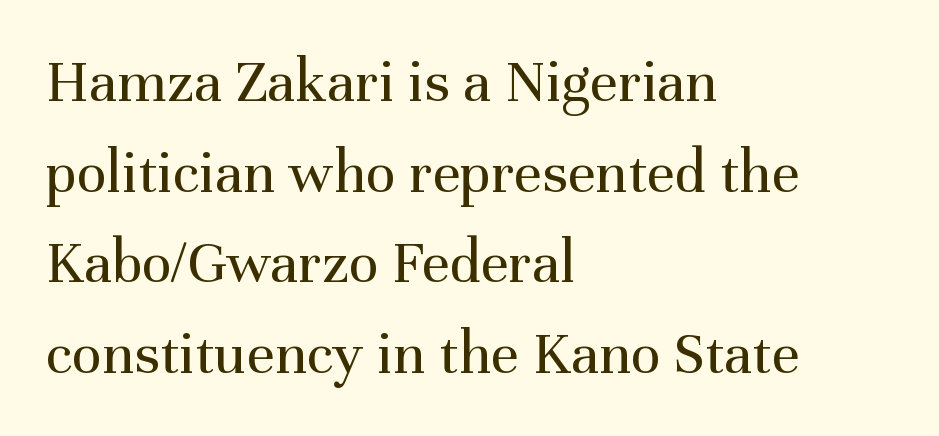
The image shows 62 px regular-weight serif type, upright; set left-aligned, normal line spacing (1.46x), normal letter spacing, not underlined; medium stroke contrast and a medium x-height.
